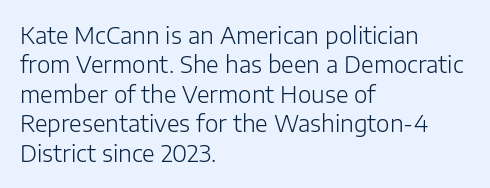
{"italic": "no", "bold": "no", "underline": "no", "align": "left", "line_spacing": "normal", "line_spacing_ratio": 1.28, "letter_spacing": "normal", "letter_spacing_em": 0.0, "glyph_px": 23}
